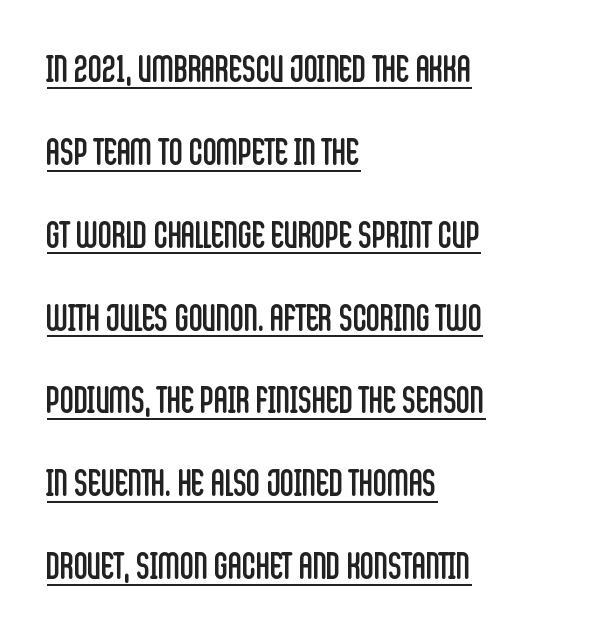
{"serif": "no", "italic": "no", "bold": "no", "weight": "regular", "width": "condensed", "stroke_contrast": "low", "x_height": "large", "monospaced": "no", "underline": "yes", "align": "left", "line_spacing": "loose", "line_spacing_ratio": 2.18, "letter_spacing": "normal", "letter_spacing_em": 0.0, "glyph_px": 38}
